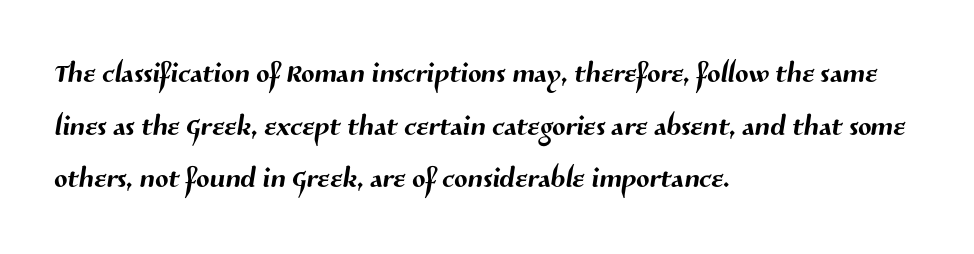
The image shows 39 px sans-serif type; set left-aligned, normal line spacing (1.35x), normal letter spacing, not underlined; medium stroke contrast and a medium x-height.
